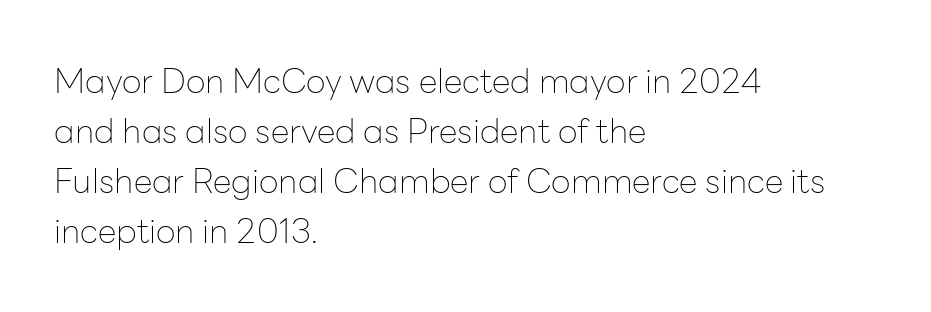
The image shows 34 px thin sans-serif type, upright; set left-aligned, normal line spacing (1.47x), normal letter spacing, not underlined; low stroke contrast and a medium x-height.
